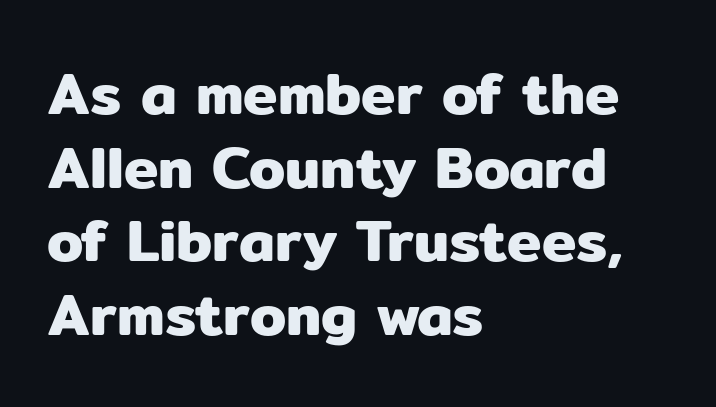
Layout note: lines flush left. Is the letter spacing exaggerated? No — it looks like the ordinary default. The string is rendered with underlining switched off. The passage shown stacks its lines at a standard gap. Note: no serifs on the glyphs.
